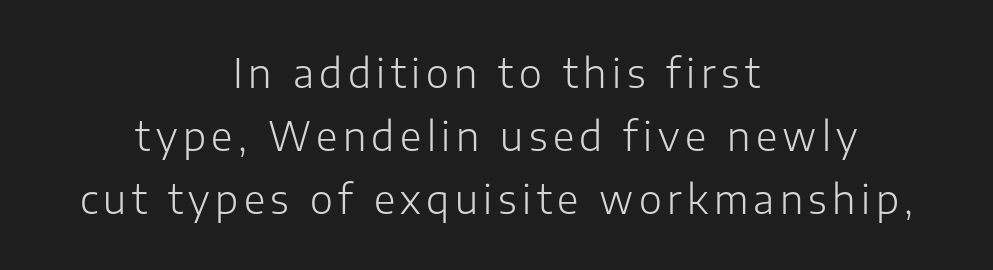
Spacing verdict: proportional, widths tailored to each character. Rows of type keep a routine distance in the vertical direction. The string is rendered with underlining switched off. Ascenders rise straight up at ninety degrees. Unbolded letterforms with no extra heft. These lines are composed in type without serifs.
